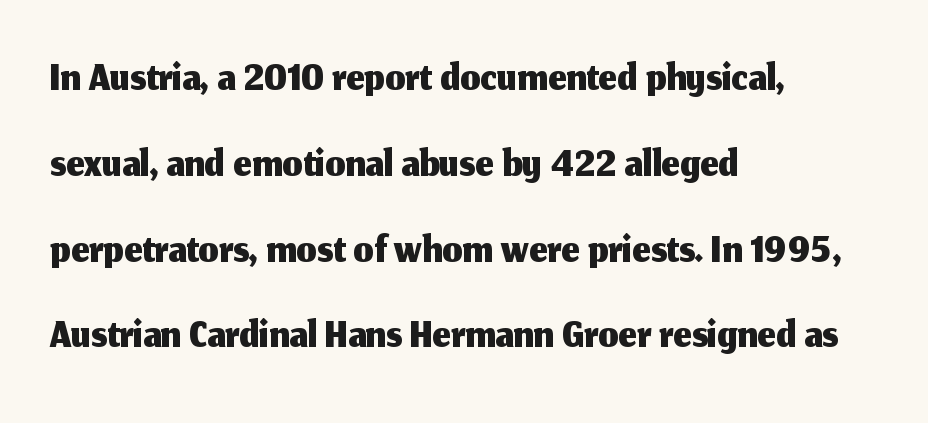
{"serif": "no", "italic": "no", "width": "normal", "stroke_contrast": "medium", "x_height": "medium", "monospaced": "no", "underline": "no", "align": "left", "line_spacing": "normal", "line_spacing_ratio": 1.34, "letter_spacing": "normal", "letter_spacing_em": 0.0, "glyph_px": 64}
